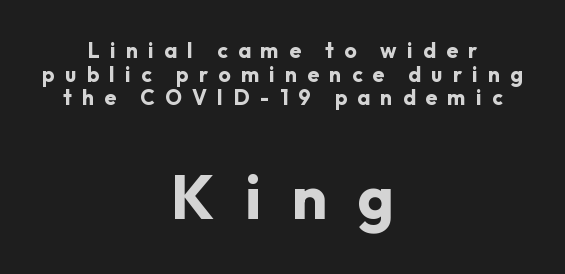
The image shows 62 px bold sans-serif type, upright; set centered, tight line spacing (1.12x), unusually wide letter spacing (+0.49 em), not underlined; the second (bottom) block is 2.95x larger; low stroke contrast and a medium x-height.
